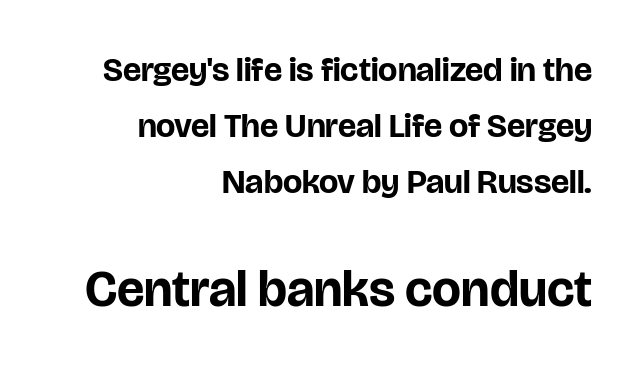
A dark, heavy texture on the line: the type is bold. Compared with typical body copy, the letter spacing here is the same. Which margin do the lines hug? The right one — the left edge is uneven. Two sizes are in play, and the larger belongs to the second block. The space between consecutive lines is moderate. Beneath every word, the page is bare.
